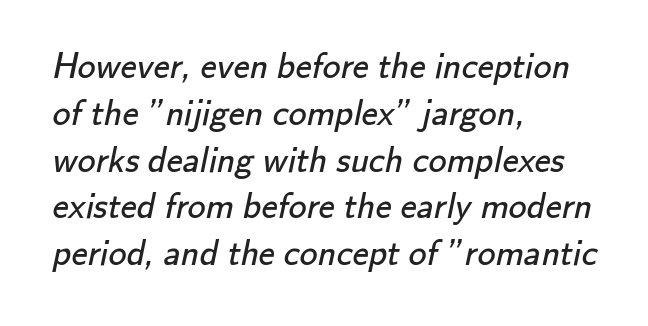
A typesetter would call this proportional, since set widths differ per character. The text block is weighted toward the left margin, trailing off unevenly rightward. Underline: absent. Compared with typical paragraphs, the rows here are spaced about the same. The weight tops out at a normal text grade.
